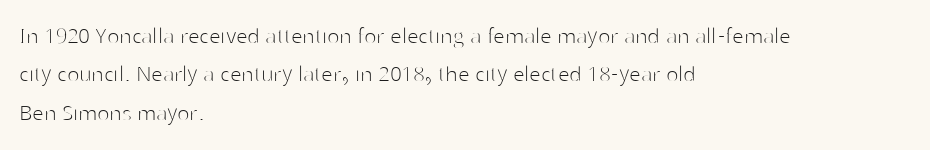
{"italic": "no", "bold": "no", "underline": "no", "align": "left", "line_spacing": "normal", "line_spacing_ratio": 1.48, "letter_spacing": "normal", "letter_spacing_em": 0.0, "glyph_px": 26}
